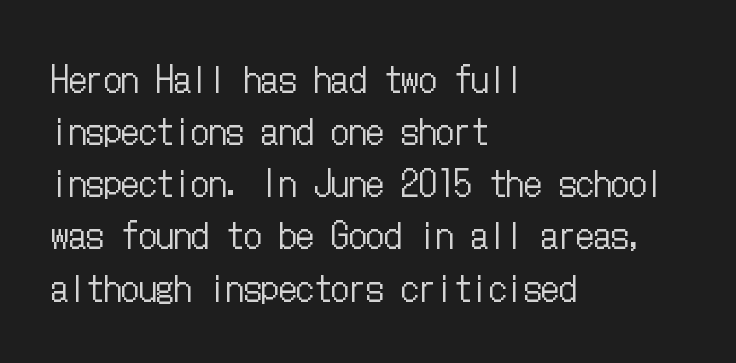
{"italic": "no", "bold": "no", "weight": "regular", "width": "condensed", "stroke_contrast": "low", "x_height": "medium", "underline": "no", "align": "left", "line_spacing": "normal", "line_spacing_ratio": 1.49, "letter_spacing": "normal", "letter_spacing_em": 0.0, "glyph_px": 35}
